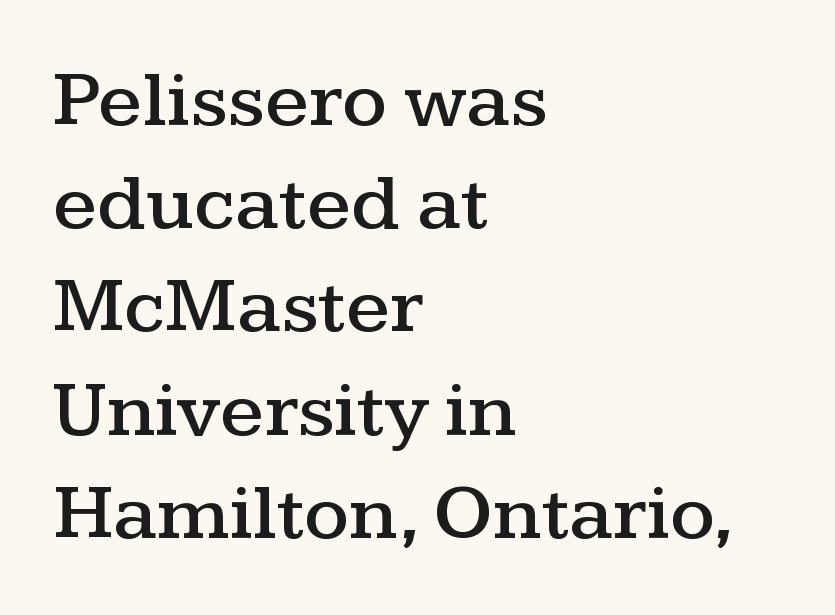
Is the letter spacing exaggerated? No — it looks like the ordinary default. Students, observe: this is what conventionally led text looks like. The letters advance in unequal steps, a hallmark of proportional type. This sample uses a serif face.
